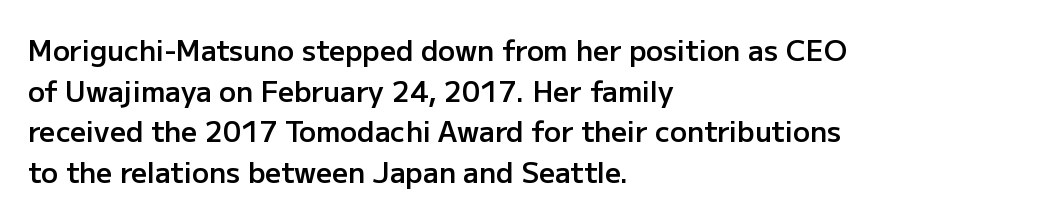
{"serif": "no", "italic": "no", "bold": "semi", "weight": "semibold", "width": "normal", "stroke_contrast": "low", "x_height": "medium", "monospaced": "no", "underline": "no", "align": "left", "line_spacing": "normal", "line_spacing_ratio": 1.45, "letter_spacing": "normal", "letter_spacing_em": 0.0, "glyph_px": 28}
